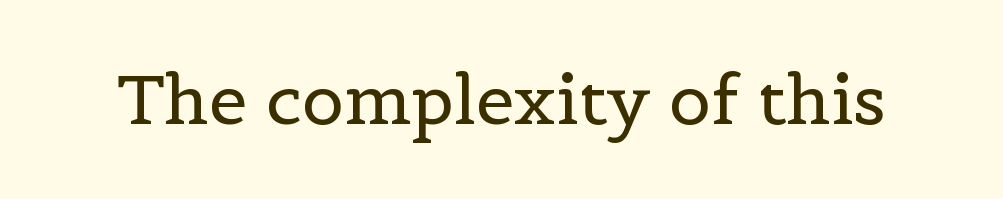
The image shows 69 px regular-weight serif type, upright; set normal letter spacing, not underlined; a medium x-height.
